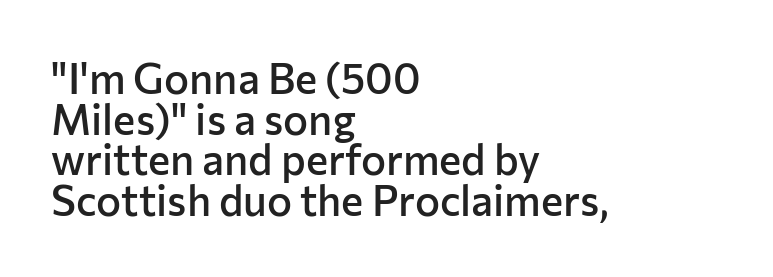
Visually the block forms a straight wall on the left and a jagged coastline on the right. The passage shown stacks its lines with hardly any gap. Here the glyphs are tracked normally, forming tight word shapes. Examine the stroke ends and you'll find no serifs. Each letter keeps its own natural width here, so spacing adapts to shape. A typesetter would mark this as roman, not italic.
